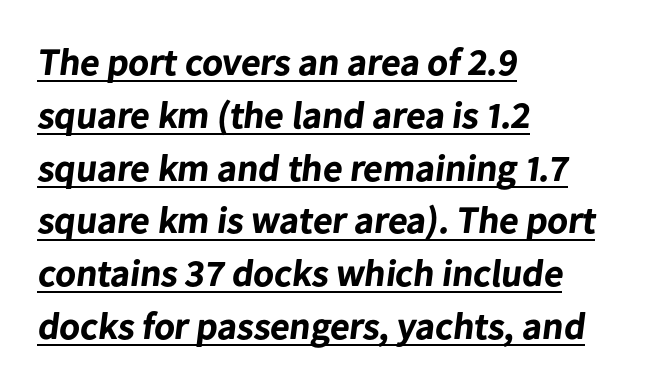
The image shows 38 px bold sans-serif type; set left-aligned, normal line spacing (1.39x), normal letter spacing, underlined; low stroke contrast and a medium x-height.
